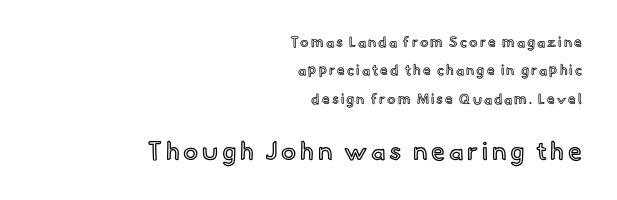
The later block is typeset at a bigger size than the earlier block. Quick note: underline off. No italicization has been applied; the sample stays upright. The passage shown stacks its lines with a broad gap.
